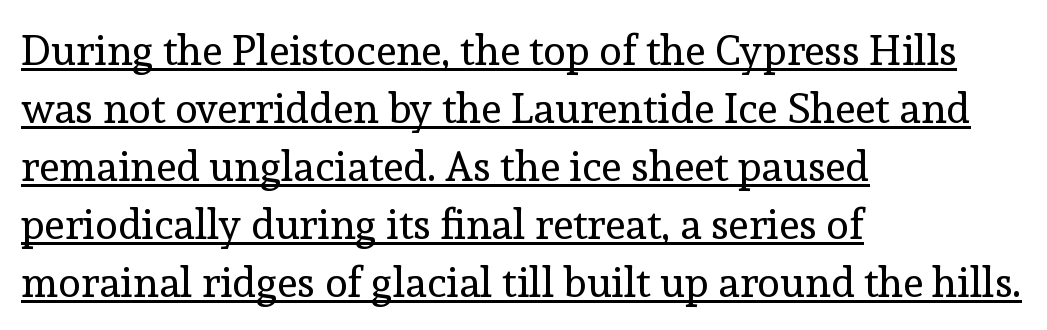
{"serif": "yes", "italic": "no", "bold": "no", "weight": "regular", "width": "normal", "x_height": "medium", "monospaced": "no", "underline": "yes", "align": "left", "line_spacing": "normal", "line_spacing_ratio": 1.38, "letter_spacing": "normal", "letter_spacing_em": 0.0, "glyph_px": 42}
